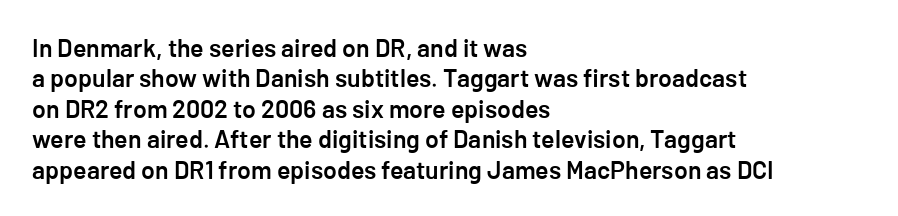
Q: Is the text bold? A: Semi-bold.
Q: Is the text italic (slanted)? A: No, it is upright.
Q: Is the text underlined? A: No.
Q: How is the paragraph aligned? A: Left-aligned.
Q: Is the spacing between letters normal or unusually wide? A: Normal.
